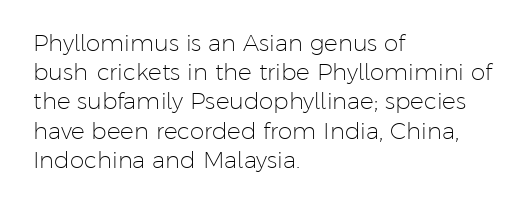
{"italic": "no", "bold": "no", "underline": "no", "align": "left", "line_spacing": "normal", "line_spacing_ratio": 1.27, "letter_spacing": "normal", "letter_spacing_em": 0.0, "glyph_px": 23}
